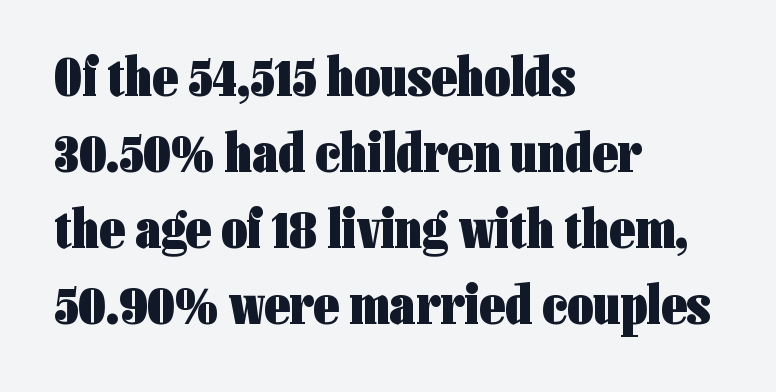
Q: Is the text bold? A: Yes.
Q: Is the text italic (slanted)? A: No, it is upright.
Q: Is the typeface a serif or a sans-serif typeface? A: Sans-serif.
Q: Is the text underlined? A: No.
Q: How is the paragraph aligned? A: Left-aligned.
Q: Is the spacing between letters normal or unusually wide? A: Normal.
Q: Is the spacing between lines tight, normal or loose? A: Normal.
Q: Width (condensed, normal, or wide)? A: Condensed.
Q: Stroke contrast? A: Low.
Q: x-height? A: Medium.
Q: Monospaced? A: No.
